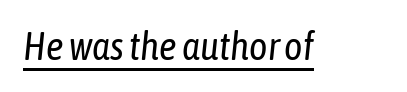
The image shows 39 px regular-weight, condensed type, italic (leaning right); set normal letter spacing, underlined; low stroke contrast and a medium x-height.
